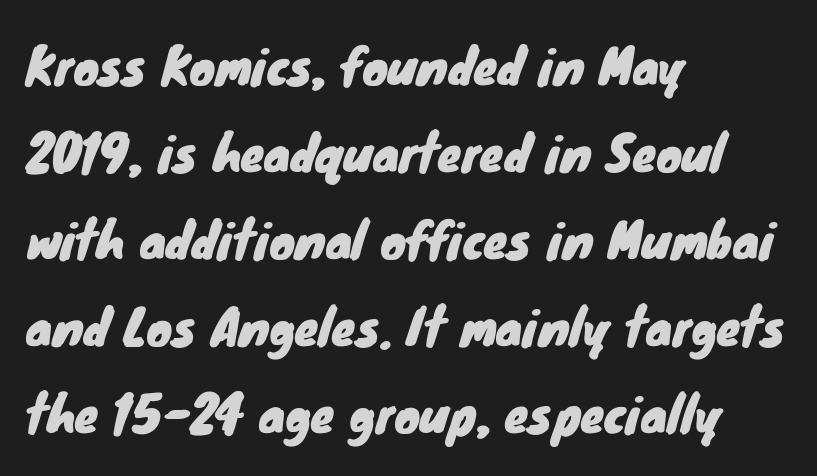
Q: Is the typeface a serif or a sans-serif typeface? A: Sans-serif.
Q: Is the text underlined? A: No.
Q: How is the paragraph aligned? A: Left-aligned.
Q: Is the spacing between letters normal or unusually wide? A: Normal.
Q: Width (condensed, normal, or wide)? A: Normal.
Q: Stroke contrast? A: Low.
Q: x-height? A: Small.
Q: Monospaced? A: No.
